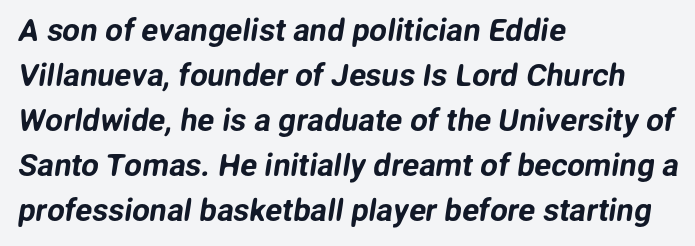
Letter spacing: default. The setting favours the left margin, as ordinary paragraphs usually do. The designer left line spacing at the default. The face used here is a sans, in the tradition of grotesques and geometrics. The face used here is proportionally spaced, like ordinary book or web type. Words float on clear page, feet unadorned.
